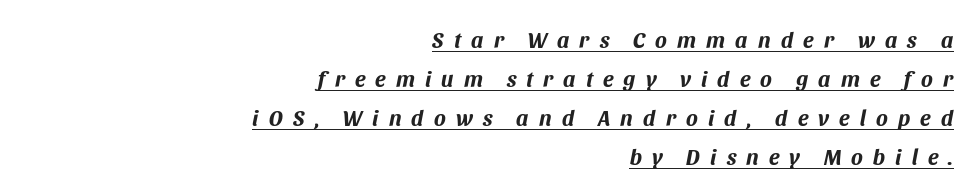
{"italic": "yes", "lean": "right", "slant_degrees": 11, "bold": "yes", "underline": "yes", "align": "right", "line_spacing_ratio": 1.78, "letter_spacing": "wide", "letter_spacing_em": 0.46, "glyph_px": 22}
